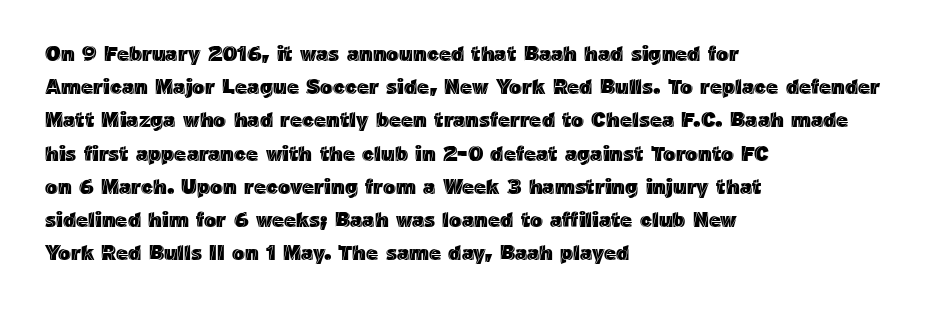
The image shows 21 px text type, upright; set left-aligned, normal line spacing (1.58x), normal letter spacing, not underlined.
